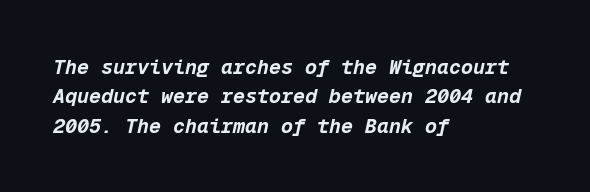
{"italic": "yes", "lean": "right", "slant_degrees": 12, "bold": "yes", "underline": "no", "align": "left", "line_spacing": "normal", "line_spacing_ratio": 1.47, "letter_spacing": "normal", "letter_spacing_em": 0.0, "glyph_px": 20}
